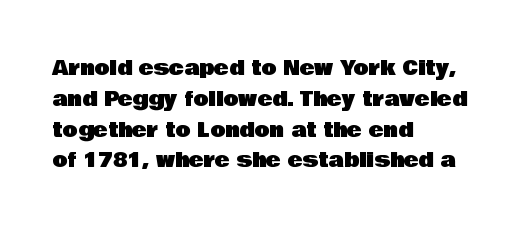
Q: Is the text italic (slanted)? A: No, it is upright.
Q: Is the text underlined? A: No.
Q: How is the paragraph aligned? A: Left-aligned.
Q: Is the spacing between letters normal or unusually wide? A: Normal.
Q: Is the spacing between lines tight, normal or loose? A: Normal.
